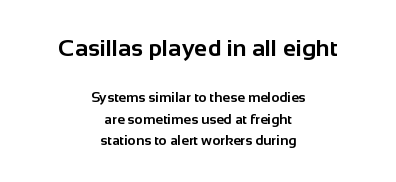
{"italic": "no", "bold": "yes", "underline": "no", "align": "center", "line_spacing": "normal", "line_spacing_ratio": 1.51, "letter_spacing": "normal", "letter_spacing_em": 0.0, "larger_block": "first", "size_ratio": 1.71, "glyph_px": 24}
